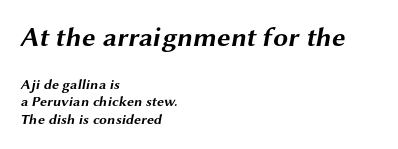
The image shows 27 px bold type; set left-aligned, line spacing 1.24x, normal letter spacing, not underlined; the first (top) block is 1.93x larger.
